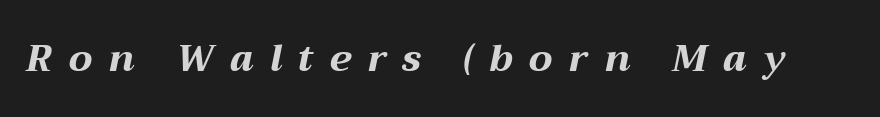
The image shows 37 px bold, wide type, italic (leaning right); set unusually wide letter spacing (+0.44 em), not underlined; medium stroke contrast and a medium x-height.
